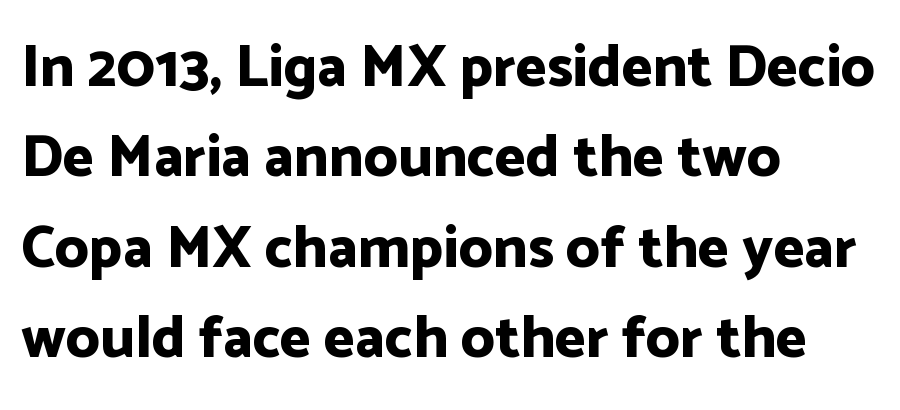
{"serif": "no", "italic": "no", "bold": "yes", "weight": "bold", "width": "normal", "stroke_contrast": "low", "x_height": "medium", "monospaced": "no", "underline": "no", "align": "left", "line_spacing": "normal", "line_spacing_ratio": 1.53, "letter_spacing": "normal", "letter_spacing_em": 0.0, "glyph_px": 59}
